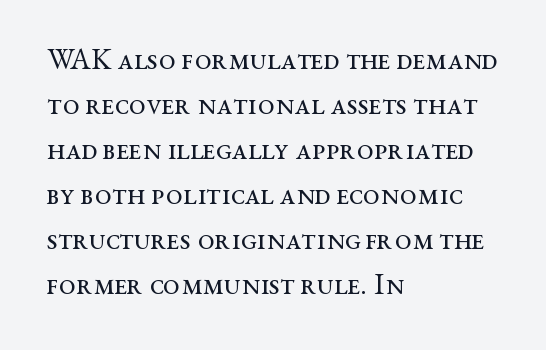
{"serif": "yes", "italic": "no", "bold": "no", "weight": "regular", "width": "wide", "stroke_contrast": "medium", "x_height": "medium", "monospaced": "no", "underline": "no", "align": "left", "line_spacing": "normal", "line_spacing_ratio": 1.5, "letter_spacing": "normal", "letter_spacing_em": 0.0, "glyph_px": 30}
